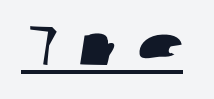
The image shows 56 px wide sans-serif type; set underlined; low stroke contrast and a medium x-height.
